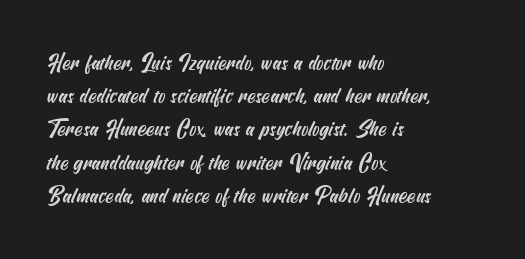
The image shows 21 px text type; set left-aligned, normal line spacing (1.58x), normal letter spacing, not underlined.
